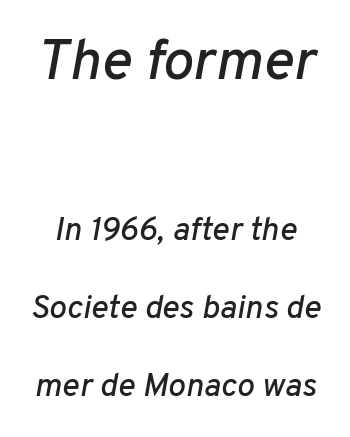
The image shows 58 px text type, italic (leaning right); set loose line spacing (2.36x), normal letter spacing, not underlined; the first (top) block is 1.76x larger; low stroke contrast and a medium x-height.
